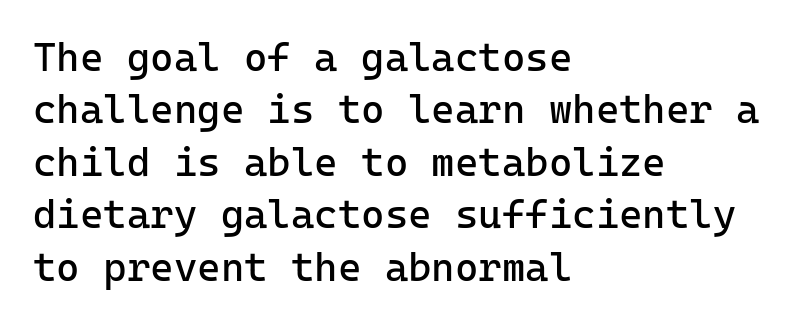
{"serif": "no", "italic": "no", "bold": "no", "weight": "regular", "width": "normal", "stroke_contrast": "low", "x_height": "medium", "monospaced": "yes", "underline": "no", "align": "left", "line_spacing": "normal", "line_spacing_ratio": 1.31, "letter_spacing": "normal", "letter_spacing_em": 0.0, "glyph_px": 40}
